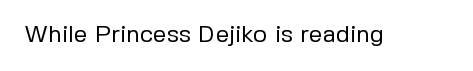
{"italic": "no", "bold": "no", "underline": "no", "letter_spacing": "normal", "letter_spacing_em": 0.0, "glyph_px": 24}
